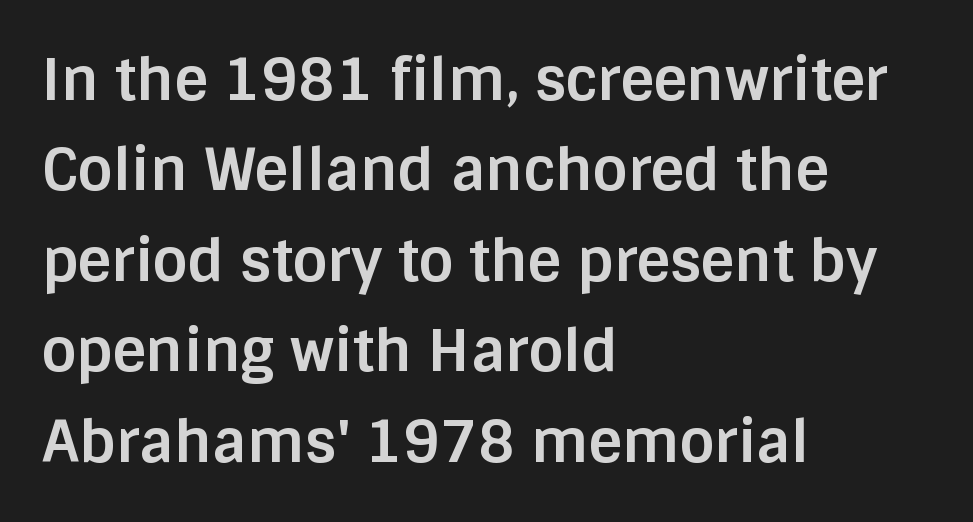
{"serif": "no", "italic": "no", "bold": "yes", "weight": "bold", "width": "normal", "stroke_contrast": "low", "x_height": "large", "monospaced": "no", "underline": "no", "align": "left", "line_spacing": "normal", "line_spacing_ratio": 1.56, "letter_spacing": "normal", "letter_spacing_em": 0.0, "glyph_px": 58}
